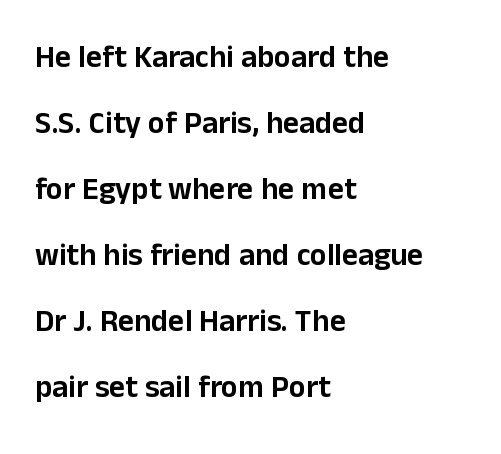
Q: Is the text italic (slanted)? A: No, it is upright.
Q: Is the typeface a serif or a sans-serif typeface? A: Sans-serif.
Q: Is the text underlined? A: No.
Q: How is the paragraph aligned? A: Left-aligned.
Q: Is the spacing between letters normal or unusually wide? A: Normal.
Q: Is the spacing between lines tight, normal or loose? A: Loose.
Q: Width (condensed, normal, or wide)? A: Normal.
Q: Stroke contrast? A: Low.
Q: x-height? A: Medium.
Q: Monospaced? A: No.
